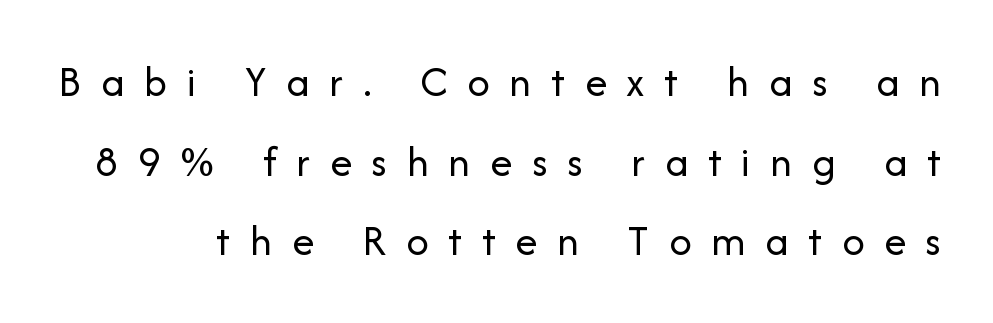
{"serif": "no", "italic": "no", "bold": "no", "weight": "regular", "width": "normal", "stroke_contrast": "low", "x_height": "medium", "monospaced": "no", "underline": "no", "line_spacing_ratio": 1.81, "letter_spacing": "wide", "letter_spacing_em": 0.45, "glyph_px": 44}
